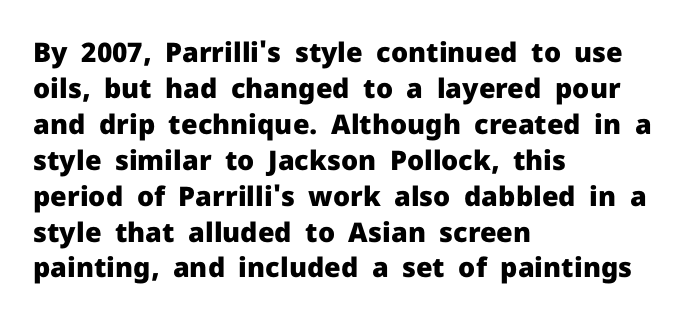
Is there much room between lines? A standard amount, neither cramped nor airy. This rendering features lettering with no underline. The typography opts for an upright posture over an oblique one. Standard letterfit; no display-style spreading of the glyphs. Line starts are locked; line ends wander. Heavy-handed strokes throughout: this text is bold.
